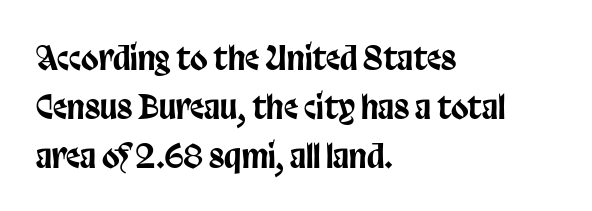
Which margin do the lines hug? The left one — the right edge is uneven. The typography opts for an upright posture over an oblique one. Check under the words: just untouched page. Horizontal bands of white between lines are of average thickness.
